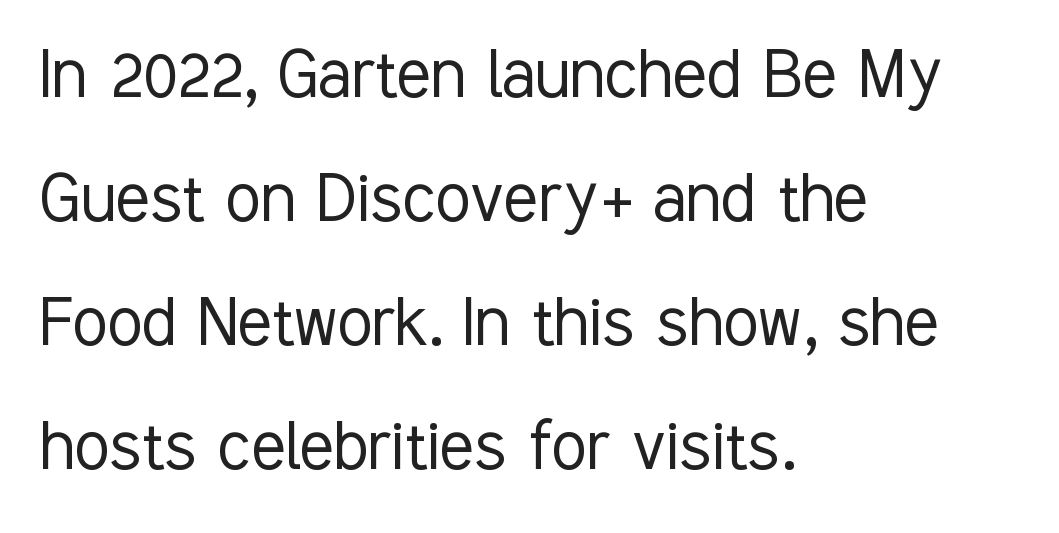
{"serif": "no", "italic": "no", "bold": "no", "weight": "light", "width": "condensed", "stroke_contrast": "low", "x_height": "medium", "monospaced": "no", "underline": "no", "align": "left", "line_spacing": "normal", "line_spacing_ratio": 1.55, "letter_spacing": "normal", "letter_spacing_em": 0.0, "glyph_px": 80}
